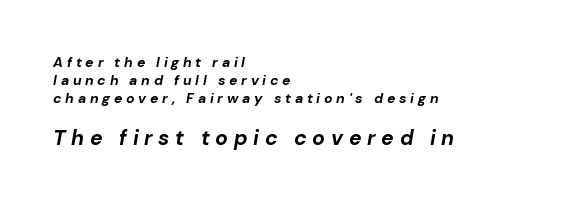
The image shows 21 px bold type, italic (leaning right); set left-aligned, normal line spacing (1.29x), unusually wide letter spacing (+0.27 em), not underlined; the second (bottom) block is 1.5x larger.
